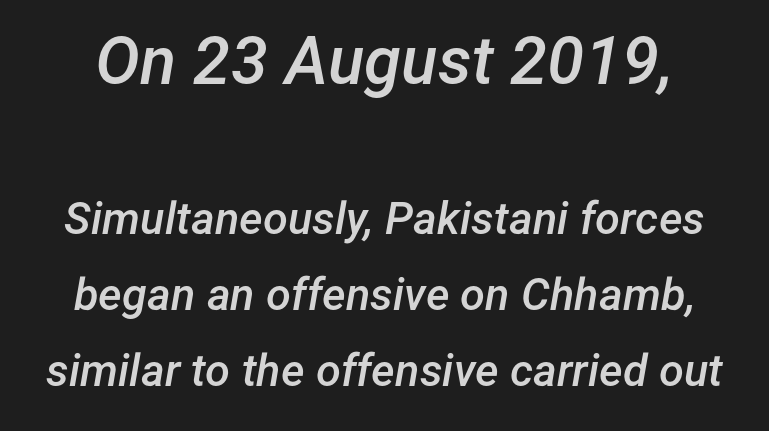
{"italic": "yes", "lean": "right", "slant_degrees": 12, "bold": "semi", "weight": "semibold", "width": "normal", "stroke_contrast": "low", "x_height": "medium", "monospaced": "no", "underline": "no", "line_spacing": "normal", "line_spacing_ratio": 1.69, "letter_spacing": "normal", "letter_spacing_em": 0.0, "larger_block": "first", "size_ratio": 1.49, "glyph_px": 67}
